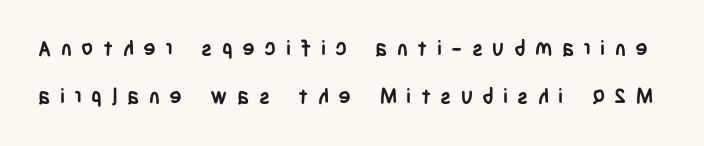
{"italic": "no", "bold": "yes", "underline": "no", "line_spacing": "loose", "line_spacing_ratio": 2.28, "letter_spacing": "wide", "letter_spacing_em": 0.45, "glyph_px": 21}
